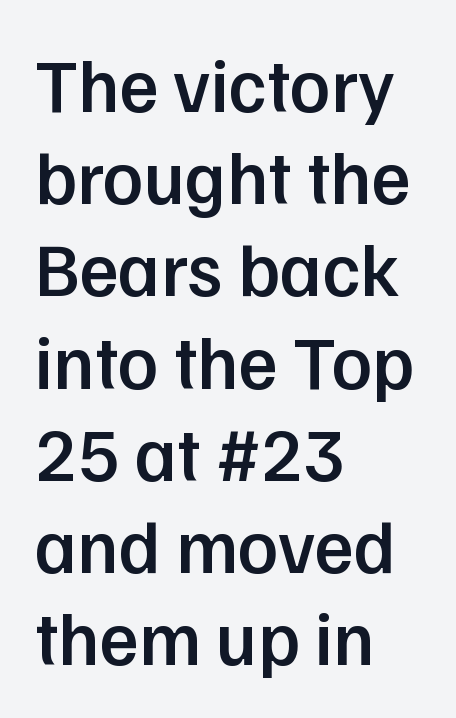
{"serif": "no", "italic": "no", "bold": "semi", "weight": "semibold", "width": "normal", "stroke_contrast": "low", "x_height": "medium", "monospaced": "no", "underline": "no", "align": "left", "line_spacing_ratio": 1.23, "letter_spacing": "normal", "letter_spacing_em": 0.0, "glyph_px": 75}
